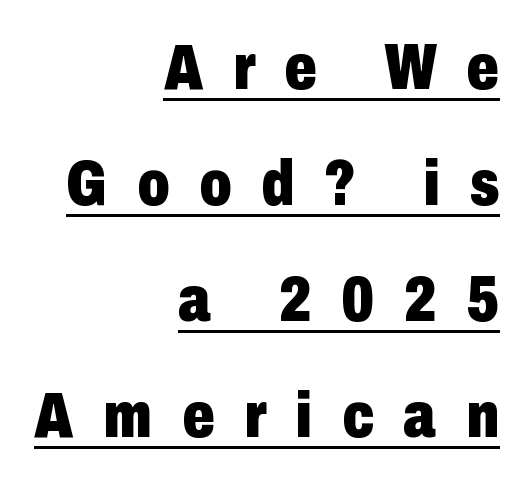
Q: Is the text bold? A: Yes.
Q: Is the text italic (slanted)? A: No, it is upright.
Q: Is the typeface a serif or a sans-serif typeface? A: Sans-serif.
Q: Is the text underlined? A: Yes.
Q: How is the paragraph aligned? A: Right-aligned.
Q: Is the spacing between letters normal or unusually wide? A: Unusually wide.
Q: Width (condensed, normal, or wide)? A: Condensed.
Q: Stroke contrast? A: Low.
Q: x-height? A: Medium.
Q: Monospaced? A: No.
